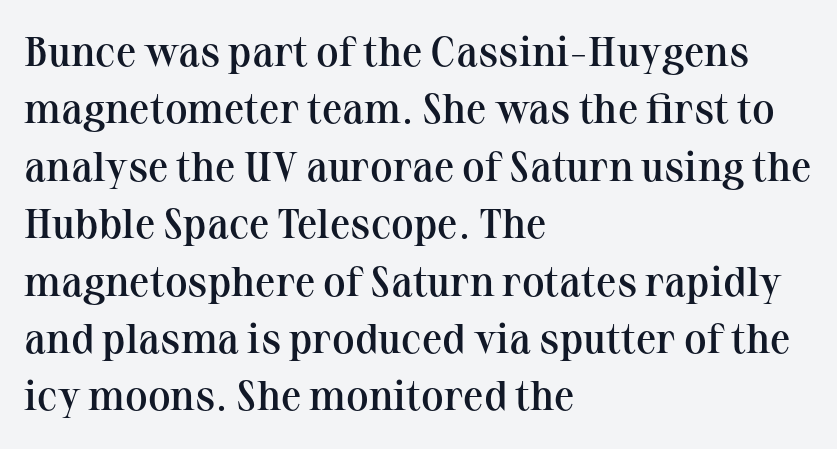
Q: Is the text bold? A: Semi-bold.
Q: Is the text italic (slanted)? A: No, it is upright.
Q: Is the typeface a serif or a sans-serif typeface? A: Serif.
Q: Is the text underlined? A: No.
Q: How is the paragraph aligned? A: Left-aligned.
Q: Is the spacing between letters normal or unusually wide? A: Normal.
Q: Is the spacing between lines tight, normal or loose? A: Normal.
Q: Width (condensed, normal, or wide)? A: Normal.
Q: Stroke contrast? A: Medium.
Q: x-height? A: Medium.
Q: Monospaced? A: No.
